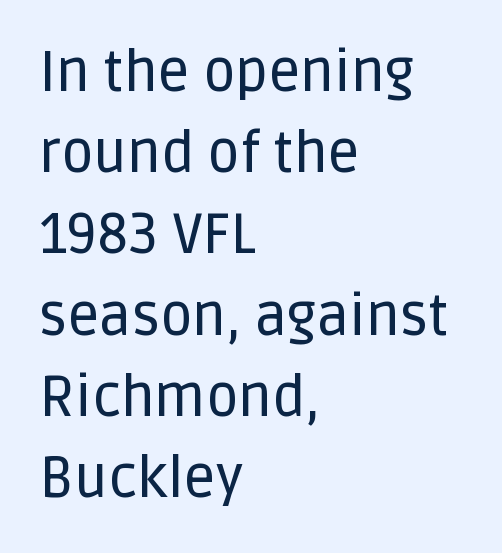
The font family rendered here belongs to the sans-serif group. Ascenders rise straight up at ninety degrees. Words float on clear page, feet unadorned. Reading down the block, your eye returns to a fixed left position each line. Spacing between characters is what you'd get straight out of the box.
